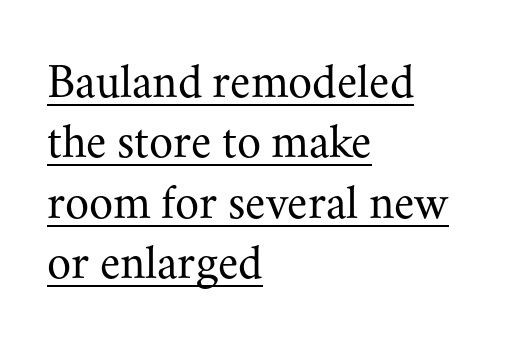
Examine the stroke ends and you'll spot serifs. Does the copy run flush right? No — it runs flush left. Spacing verdict: proportional, widths tailored to each character. Stem width sits at or under what a default text font uses. The specimen reads as upright at a glance.
